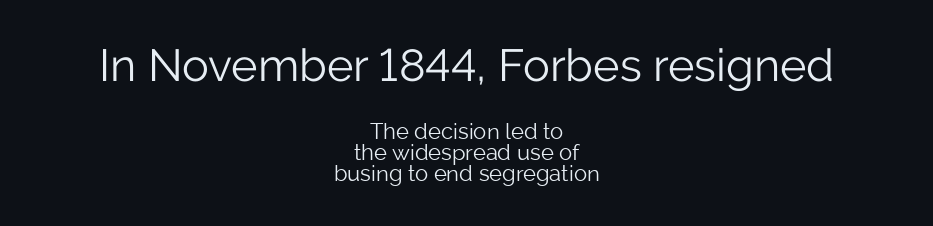
The image shows 45 px light sans-serif type, upright; set centered, tight line spacing (0.97x), normal letter spacing, not underlined; the first (top) block is 2.05x larger; low stroke contrast and a medium x-height.
